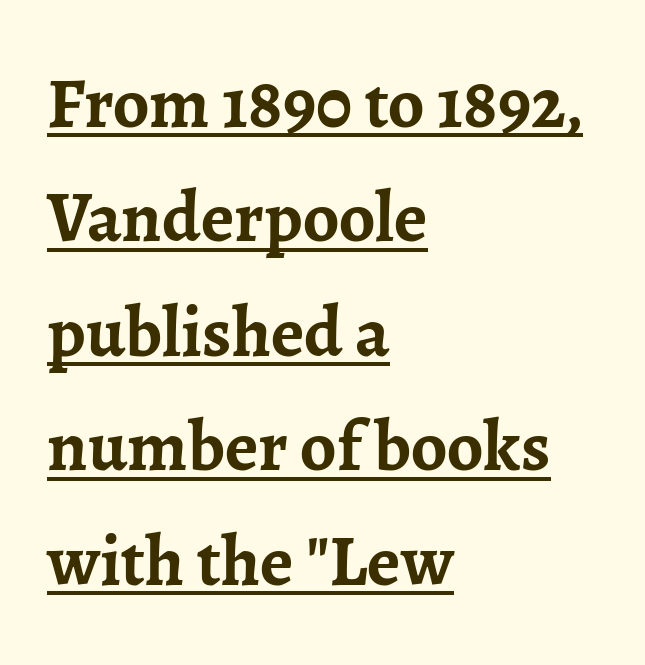
{"serif": "yes", "italic": "no", "bold": "yes", "weight": "semibold", "width": "normal", "stroke_contrast": "low", "x_height": "medium", "monospaced": "no", "underline": "yes", "align": "left", "line_spacing": "normal", "line_spacing_ratio": 1.59, "letter_spacing": "normal", "letter_spacing_em": 0.0, "glyph_px": 72}
